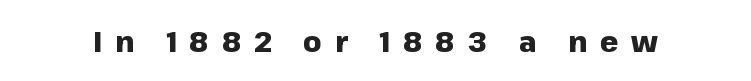
{"serif": "no", "italic": "no", "bold": "yes", "weight": "heavy", "width": "normal", "stroke_contrast": "low", "x_height": "medium", "monospaced": "no", "underline": "no", "letter_spacing": "wide", "letter_spacing_em": 0.43, "glyph_px": 29}
